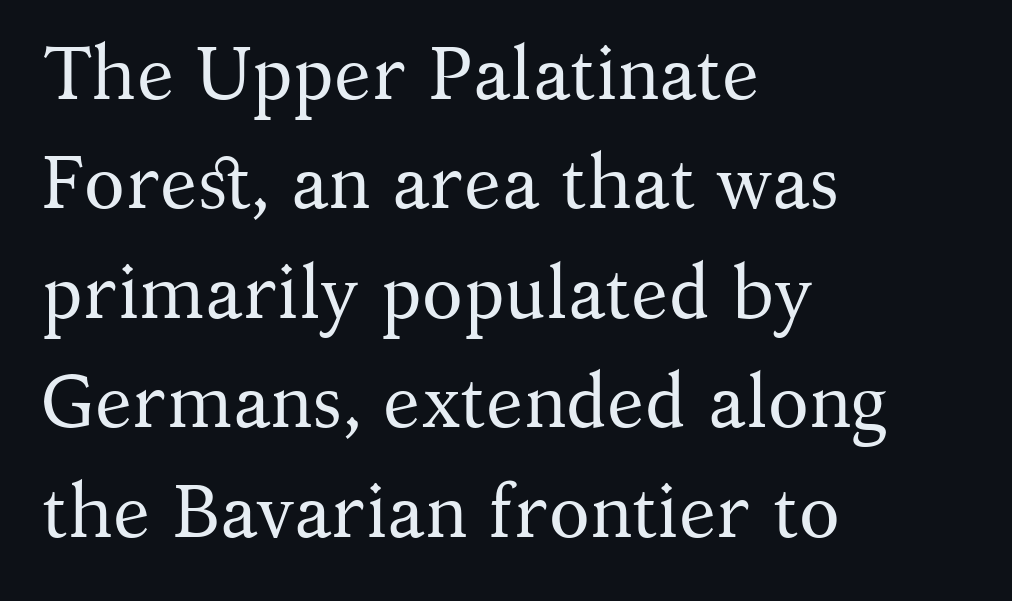
Note the varied advance widths — an 'i' is clearly narrower than an 'm'. Vertical stems look standard width or narrower in stroke. Notice how the passage keeps a crisp vertical edge on the left only. Does extra space separate the letters? No, they use regular spacing. Each row of text sits above clean, open space. The rendering uses a moderate line-height, typical for paragraphs.
